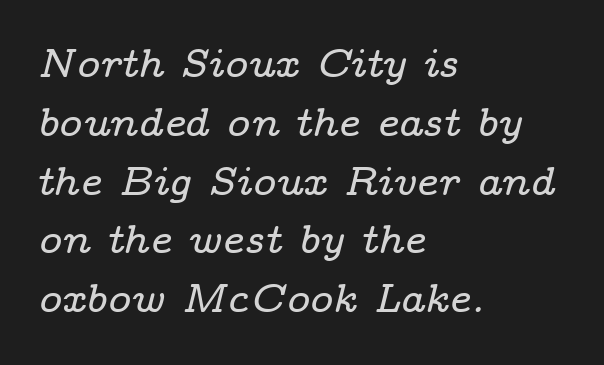
Q: Is the text italic (slanted)? A: Yes, it leans right by about 14 degrees.
Q: Is the typeface a serif or a sans-serif typeface? A: Serif.
Q: Is the text underlined? A: No.
Q: How is the paragraph aligned? A: Left-aligned.
Q: Is the spacing between letters normal or unusually wide? A: Normal.
Q: Is the spacing between lines tight, normal or loose? A: Normal.
Q: Width (condensed, normal, or wide)? A: Wide.
Q: Stroke contrast? A: Low.
Q: x-height? A: Medium.
Q: Monospaced? A: No.
